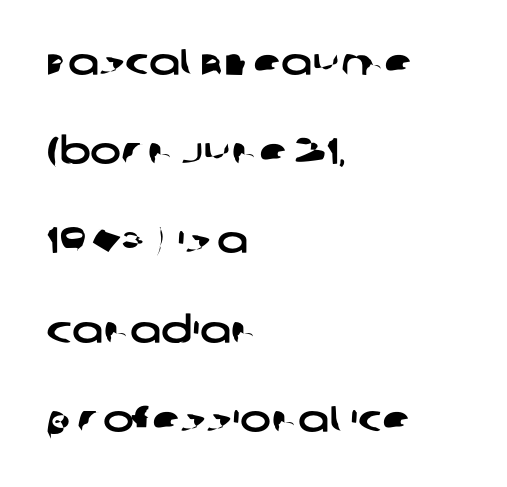
Q: Is the typeface a serif or a sans-serif typeface? A: Sans-serif.
Q: Is the text underlined? A: No.
Q: How is the paragraph aligned? A: Left-aligned.
Q: Is the spacing between letters normal or unusually wide? A: Normal.
Q: Is the spacing between lines tight, normal or loose? A: Loose.
Q: Width (condensed, normal, or wide)? A: Wide.
Q: Stroke contrast? A: Low.
Q: x-height? A: Large.
Q: Monospaced? A: No.
